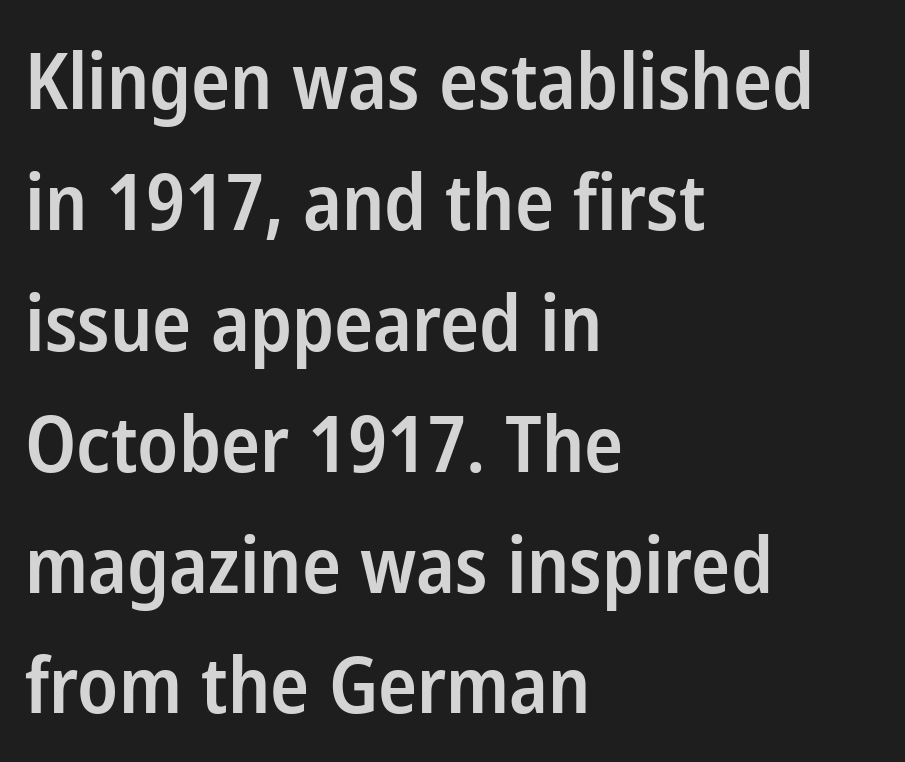
The image shows 78 px semibold, condensed sans-serif type, upright; set left-aligned, normal line spacing (1.55x), normal letter spacing, not underlined; low stroke contrast and a medium x-height.
